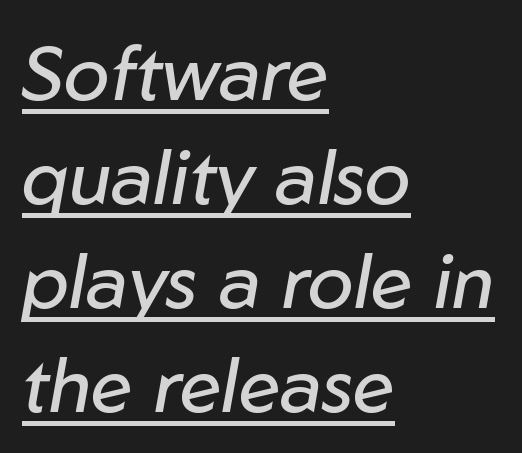
The passage shown is typed in a proportional face where columns would drift. Each line starts at the same left margin while the right side varies. Caption: lettering with a line underneath. Yep, that's italic — everything's leaning. Regarding leading, the lines here are spaced in the standard way.
